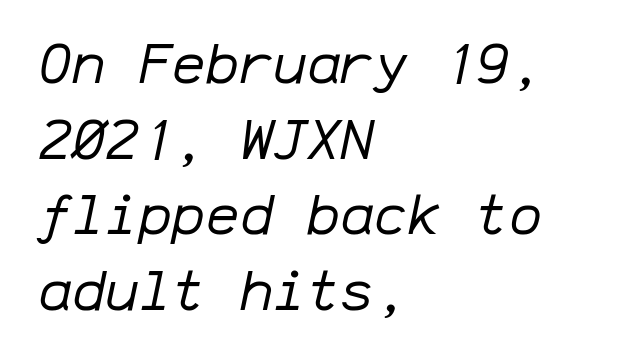
Glyph-to-glyph distance matches everyday printed text. The zone under the glyphs is completely vacant. Line beginnings align vertically; line endings do not. Students, observe: this is what conventionally led text looks like.
